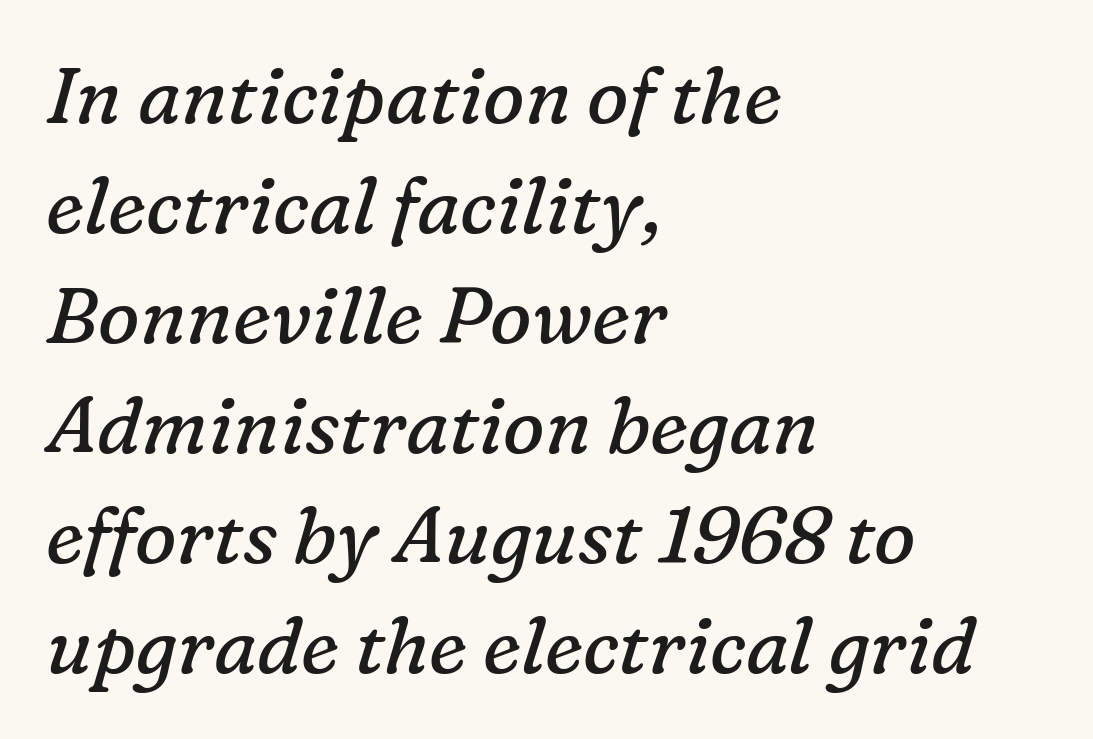
Q: Is the text bold? A: No.
Q: Is the text italic (slanted)? A: Yes, it leans right by about 16 degrees.
Q: Is the typeface a serif or a sans-serif typeface? A: Serif.
Q: Is the text underlined? A: No.
Q: How is the paragraph aligned? A: Left-aligned.
Q: Is the spacing between letters normal or unusually wide? A: Normal.
Q: Is the spacing between lines tight, normal or loose? A: Normal.
Q: Width (condensed, normal, or wide)? A: Normal.
Q: Stroke contrast? A: Low.
Q: x-height? A: Medium.
Q: Monospaced? A: No.
